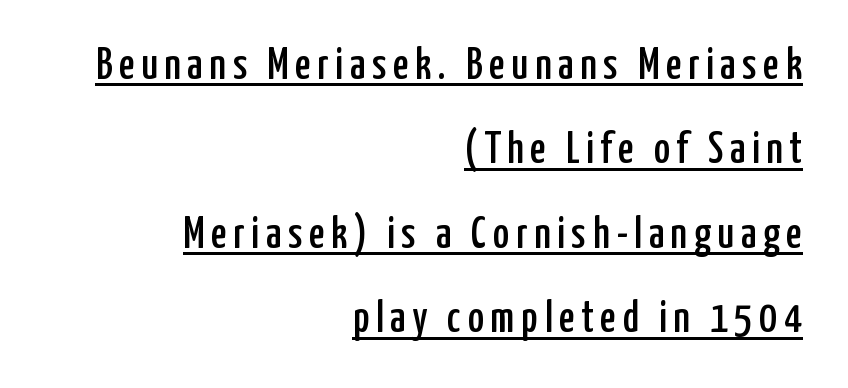
The image shows 44 px condensed sans-serif type, upright; set right-aligned, loose line spacing (1.92x), underlined; low stroke contrast and a medium x-height.
